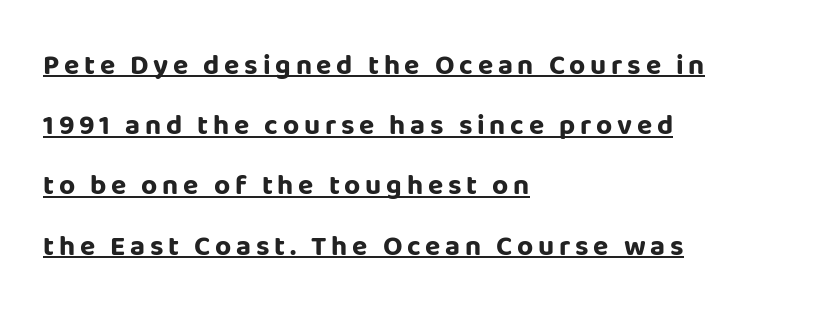
{"serif": "no", "italic": "no", "bold": "yes", "weight": "bold", "width": "normal", "stroke_contrast": "low", "x_height": "large", "monospaced": "no", "underline": "yes", "align": "left", "line_spacing": "loose", "line_spacing_ratio": 2.15, "glyph_px": 28}
